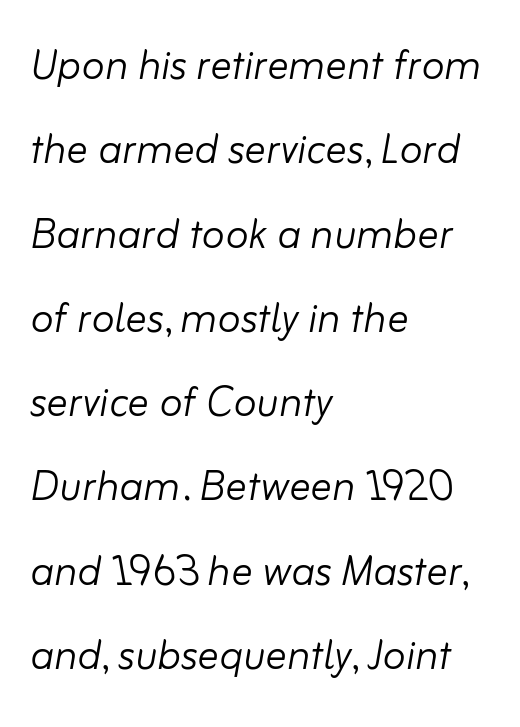
{"italic": "yes", "lean": "right", "slant_degrees": 10, "bold": "no", "weight": "light", "width": "normal", "stroke_contrast": "low", "x_height": "small", "monospaced": "no", "underline": "no", "align": "left", "line_spacing": "normal", "line_spacing_ratio": 1.59, "letter_spacing": "normal", "letter_spacing_em": 0.0, "glyph_px": 53}
